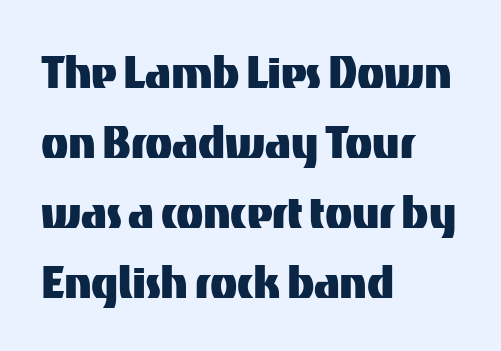
The image shows 56 px sans-serif type, upright; set left-aligned, normal line spacing (1.25x), normal letter spacing, not underlined; medium stroke contrast and a medium x-height.
